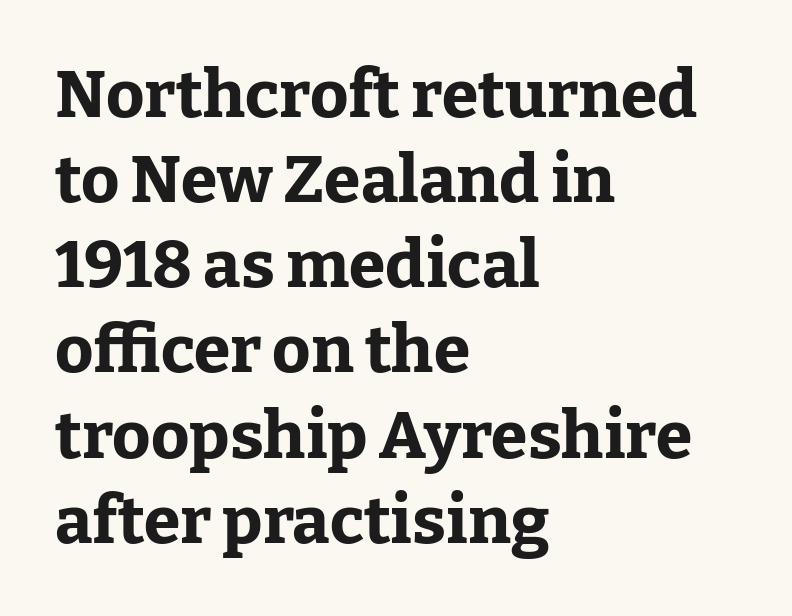
The image shows 66 px bold serif type, upright; set left-aligned, normal line spacing (1.29x), normal letter spacing, not underlined; low stroke contrast and a medium x-height.
